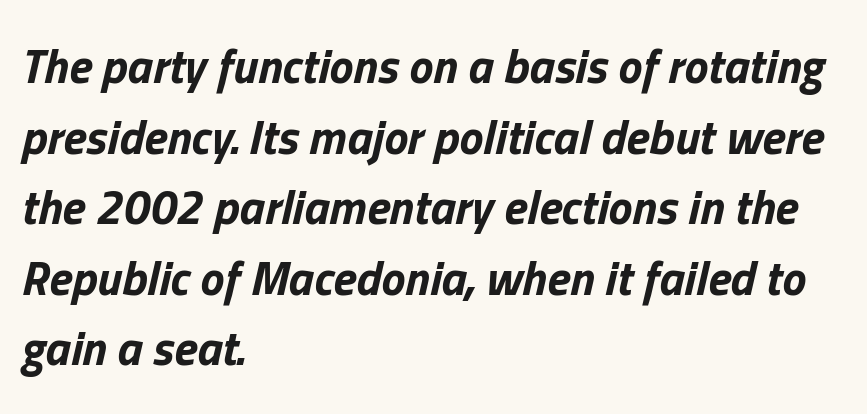
These lines are rendered in a variable-pitch font. If you measured baseline to baseline, you'd find a middling distance. Observe the ordinary spacing: letters are neighbours, not strangers. The axis of the letterforms is tilted away from vertical. The passage shown is not underscored anywhere. The rag falls on the right side of this text block.
